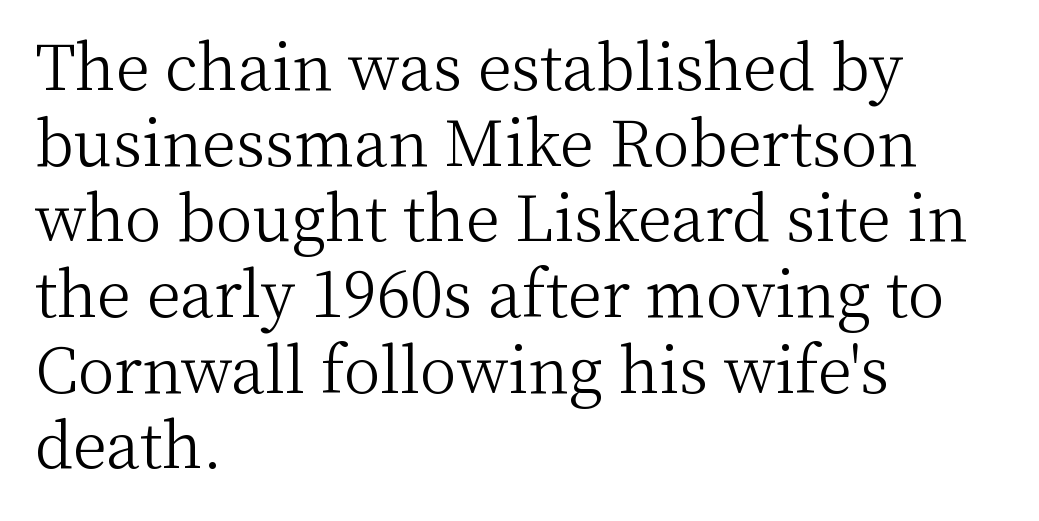
Q: Is the text bold? A: No.
Q: Is the text italic (slanted)? A: No, it is upright.
Q: Is the typeface a serif or a sans-serif typeface? A: Serif.
Q: Is the text underlined? A: No.
Q: How is the paragraph aligned? A: Left-aligned.
Q: Is the spacing between letters normal or unusually wide? A: Normal.
Q: Width (condensed, normal, or wide)? A: Normal.
Q: Stroke contrast? A: Medium.
Q: x-height? A: Medium.
Q: Monospaced? A: No.
